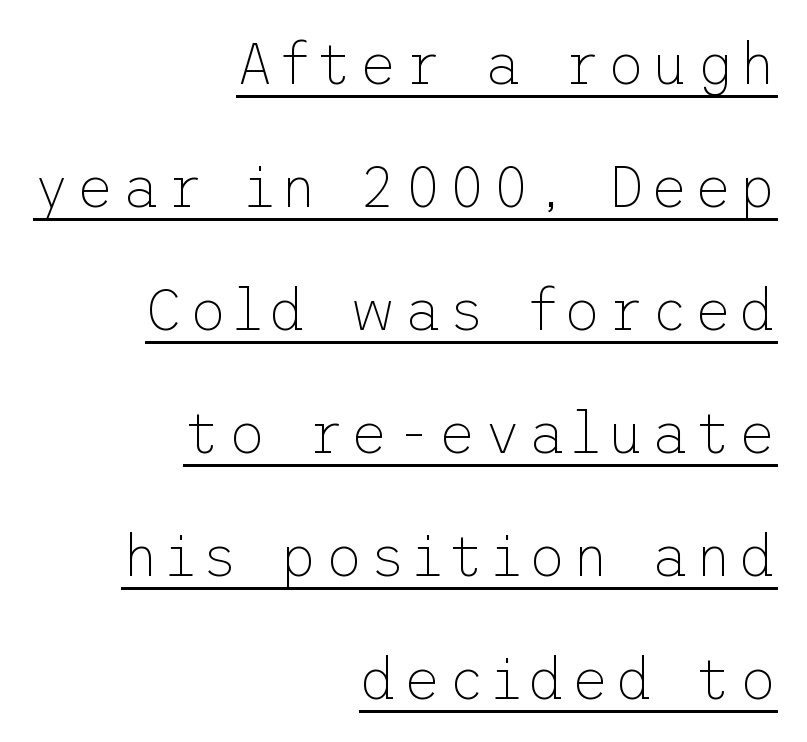
Notice the wide empty band between every row — that's loose leading. Do the letters lean? They stand straight. The face used here appears with an underline applied. Notice how the passage keeps a crisp vertical edge on the right only. Letterform terminals end flat and unadorned throughout the passage. No chunkiness to these letters — they're not bold.
